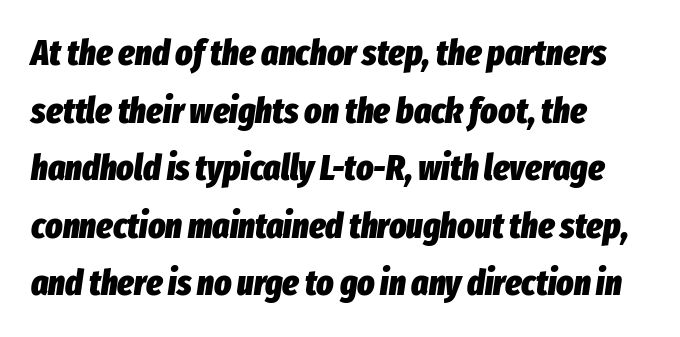
{"italic": "yes", "lean": "right", "slant_degrees": 8, "bold": "yes", "weight": "heavy", "width": "condensed", "stroke_contrast": "low", "x_height": "medium", "monospaced": "no", "underline": "no", "align": "left", "line_spacing": "normal", "line_spacing_ratio": 1.6, "letter_spacing": "normal", "letter_spacing_em": 0.0, "glyph_px": 36}
